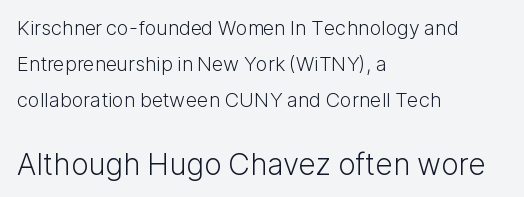
Unmarked baselines from the first word to the last. The composition opens small and finishes big. The rendering uses natural spacing where letterforms have individual widths. The gaps between neighbouring characters are ordinary and unremarkable.
